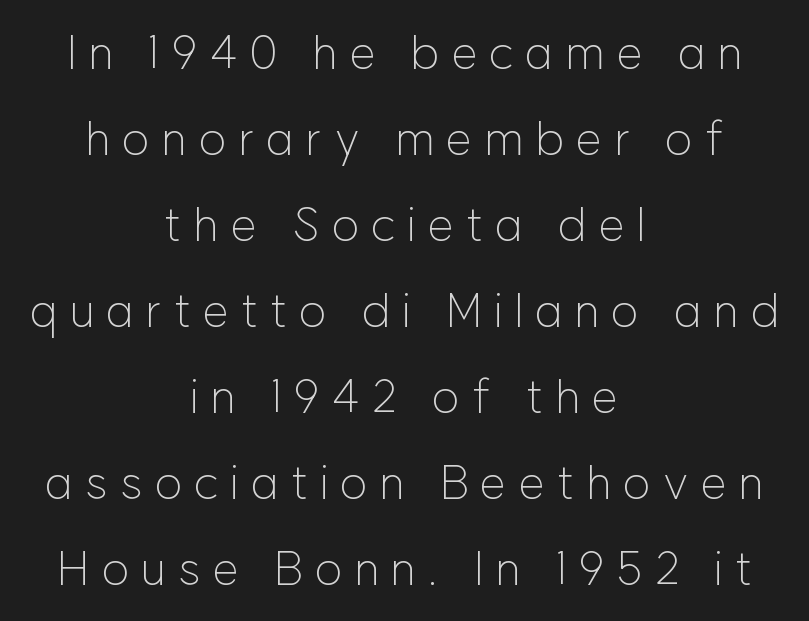
Q: Is the text bold? A: No.
Q: Is the text italic (slanted)? A: No, it is upright.
Q: Is the typeface a serif or a sans-serif typeface? A: Sans-serif.
Q: Is the text underlined? A: No.
Q: How is the paragraph aligned? A: Centered.
Q: Is the spacing between letters normal or unusually wide? A: Unusually wide.
Q: Width (condensed, normal, or wide)? A: Normal.
Q: Stroke contrast? A: Low.
Q: x-height? A: Medium.
Q: Monospaced? A: No.
